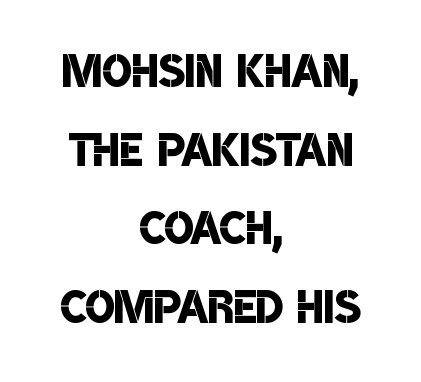
The image shows 62 px semibold, condensed sans-serif type; set centered, normal line spacing (1.27x), normal letter spacing, not underlined; low stroke contrast and a large x-height.
